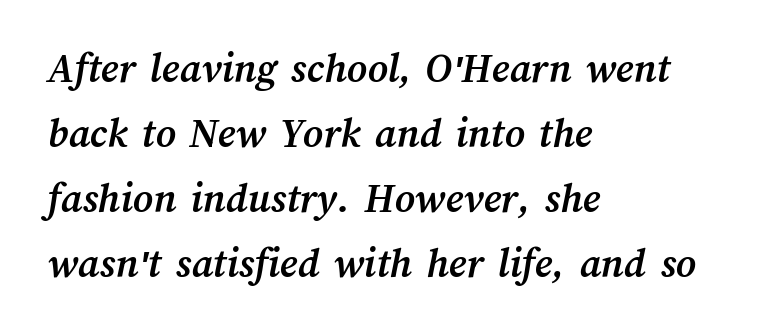
Descenders hang freely into open space. Weight check: bold — yes, fully. Inter-character spacing is left at the font's built-in metrics. This sample has the flowing, uneven cadence of proportional lettering.
